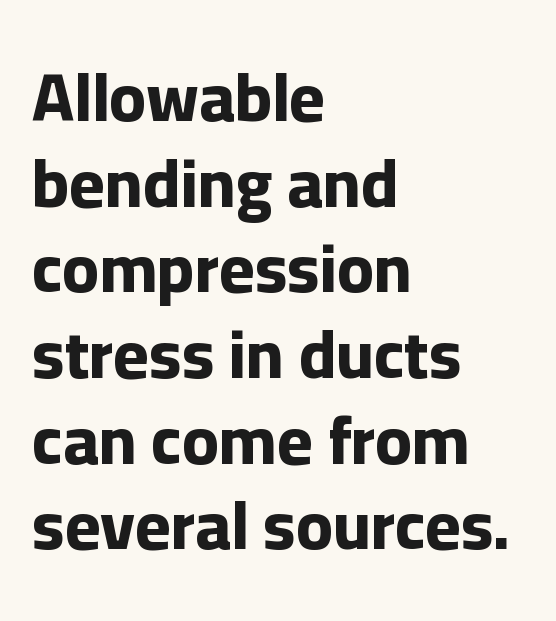
{"serif": "no", "italic": "no", "bold": "yes", "weight": "bold", "width": "normal", "stroke_contrast": "low", "x_height": "medium", "monospaced": "no", "underline": "no", "align": "left", "line_spacing": "normal", "line_spacing_ratio": 1.26, "letter_spacing": "normal", "letter_spacing_em": 0.0, "glyph_px": 68}
